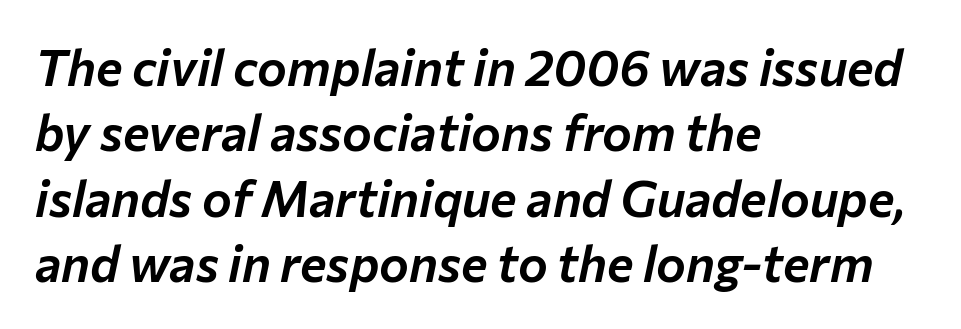
The image shows 50 px text type, italic (leaning right); set left-aligned, normal line spacing (1.31x), normal letter spacing, not underlined; low stroke contrast and a medium x-height.
